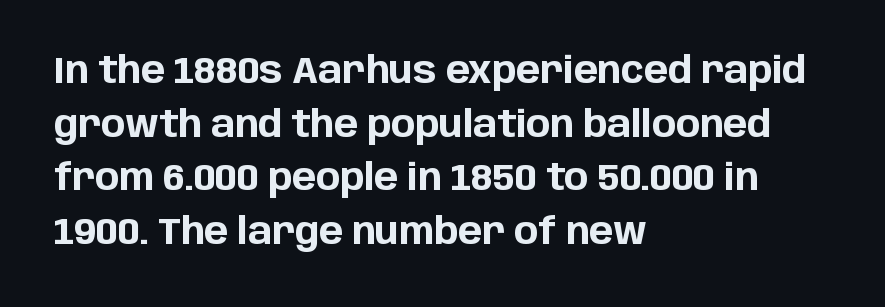
The image shows 36 px bold sans-serif type, upright; set left-aligned, normal line spacing (1.49x), normal letter spacing, not underlined; low stroke contrast and a large x-height.
